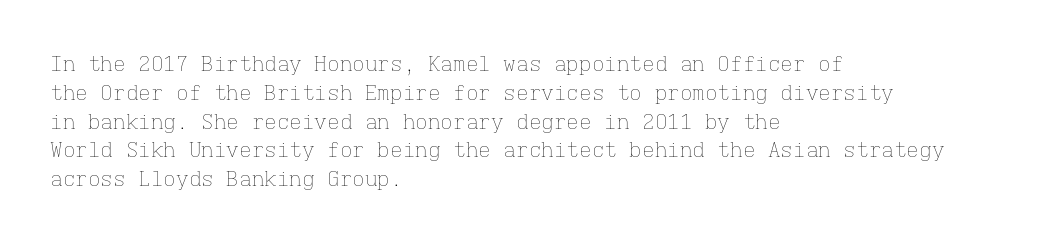
The image shows 21 px text type, upright; set left-aligned, normal line spacing (1.37x), normal letter spacing, not underlined.
